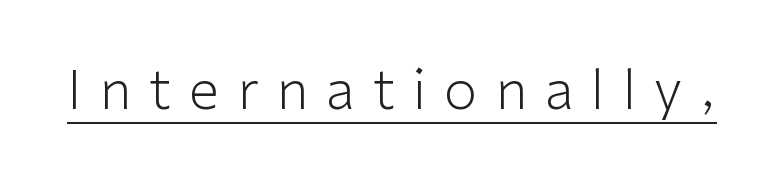
Somebody hit Ctrl+U on this one — the words are underlined. You can tell it's not italic because the verticals are truly vertical. Weight class: somewhere from thin through regular. Each letter keeps its own natural width here, so spacing adapts to shape. These lines have a slow, spaced-out rhythm from letter to letter.
